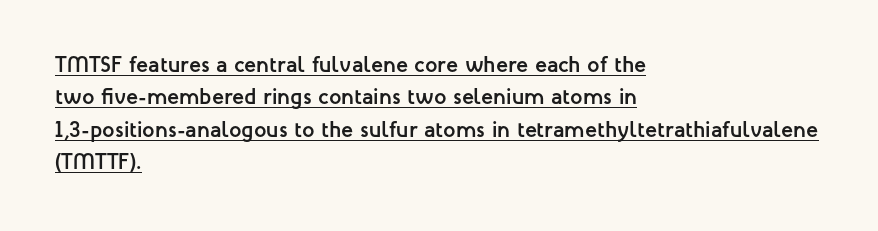
{"italic": "no", "bold": "yes", "underline": "yes", "align": "left", "line_spacing": "normal", "line_spacing_ratio": 1.47, "letter_spacing": "normal", "letter_spacing_em": 0.0, "glyph_px": 22}
